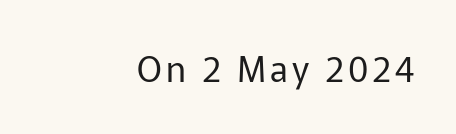
These lines are composed in type without serifs. A typesetter would mark this as roman, not italic. The lines in this sample share a right terminus and differ only in where they begin. The words here are not underlined. A quiet, ordinary-to-light weight characterises the typeface.
